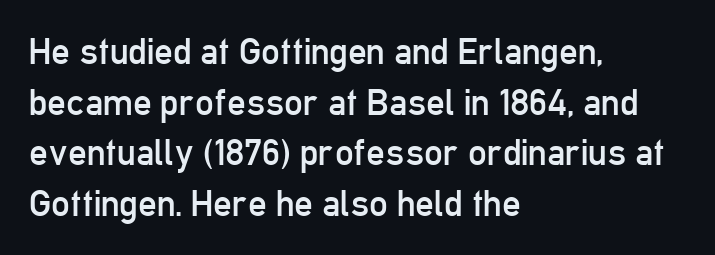
The image shows 37 px regular-weight, condensed sans-serif type, upright; set left-aligned, normal line spacing (1.37x), normal letter spacing, not underlined; low stroke contrast and a medium x-height.
